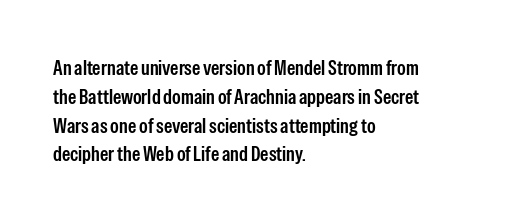
{"italic": "no", "underline": "no", "align": "left", "line_spacing": "normal", "line_spacing_ratio": 1.37, "letter_spacing": "normal", "letter_spacing_em": 0.0, "glyph_px": 21}
